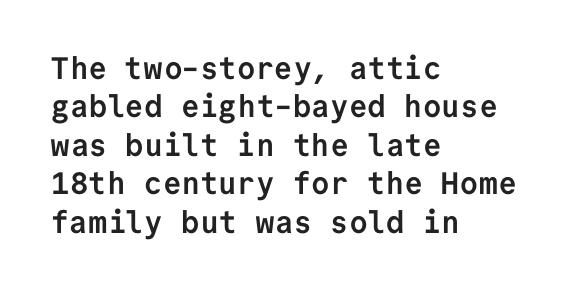
{"serif": "no", "italic": "no", "bold": "yes", "weight": "semibold", "width": "normal", "stroke_contrast": "low", "x_height": "medium", "monospaced": "yes", "underline": "no", "align": "left", "line_spacing_ratio": 1.24, "letter_spacing": "normal", "letter_spacing_em": 0.0, "glyph_px": 31}
